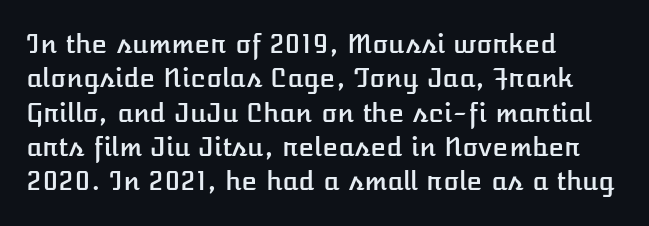
The image shows 26 px text type, upright; set left-aligned, normal line spacing (1.32x), normal letter spacing, not underlined.
